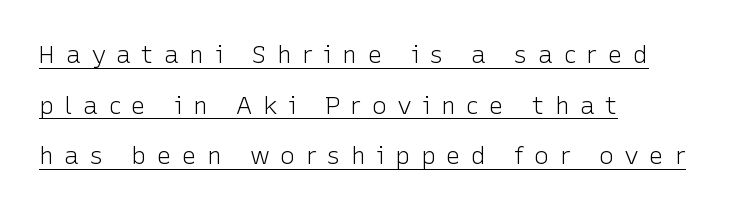
The image shows 25 px text type, upright; set left-aligned, loose line spacing (2.03x), unusually wide letter spacing (+0.41 em), underlined.
